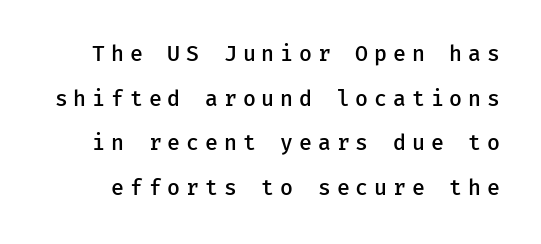
The image shows 21 px text type, upright; set loose line spacing (2.13x), unusually wide letter spacing (+0.28 em), not underlined.
